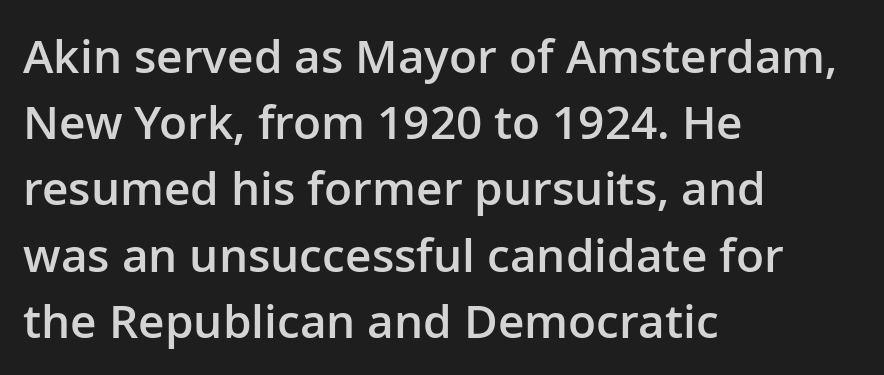
{"serif": "no", "italic": "no", "bold": "semi", "weight": "semibold", "width": "normal", "stroke_contrast": "low", "x_height": "medium", "monospaced": "no", "underline": "no", "align": "left", "line_spacing": "normal", "line_spacing_ratio": 1.44, "letter_spacing": "normal", "letter_spacing_em": 0.0, "glyph_px": 46}
